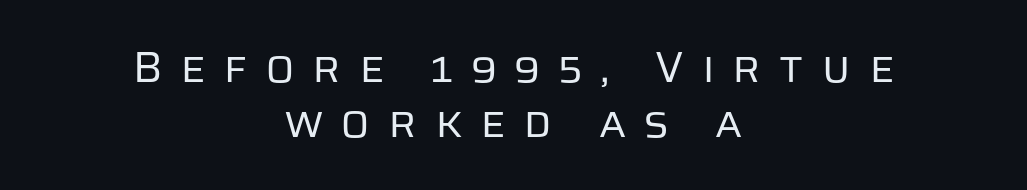
{"serif": "no", "italic": "no", "bold": "no", "weight": "regular", "width": "normal", "stroke_contrast": "low", "x_height": "large", "monospaced": "no", "underline": "no", "align": "center", "line_spacing": "normal", "line_spacing_ratio": 1.29, "letter_spacing": "wide", "letter_spacing_em": 0.41, "glyph_px": 43}
